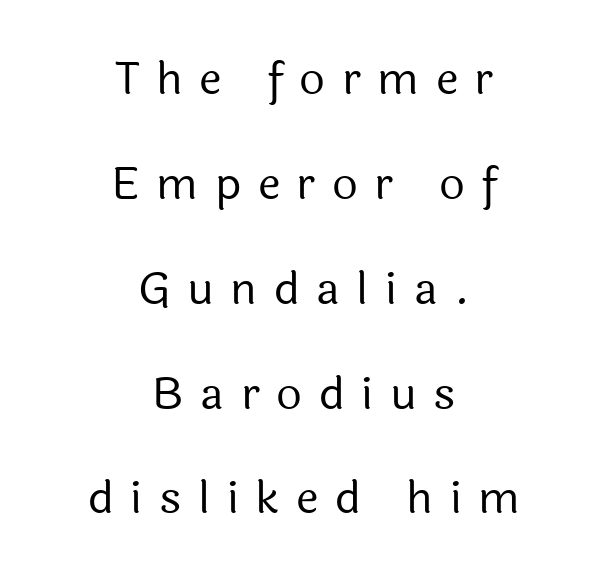
{"serif": "no", "italic": "no", "bold": "no", "weight": "regular", "width": "normal", "x_height": "medium", "monospaced": "no", "underline": "no", "align": "center", "line_spacing": "loose", "line_spacing_ratio": 2.33, "letter_spacing": "wide", "letter_spacing_em": 0.37, "glyph_px": 45}
